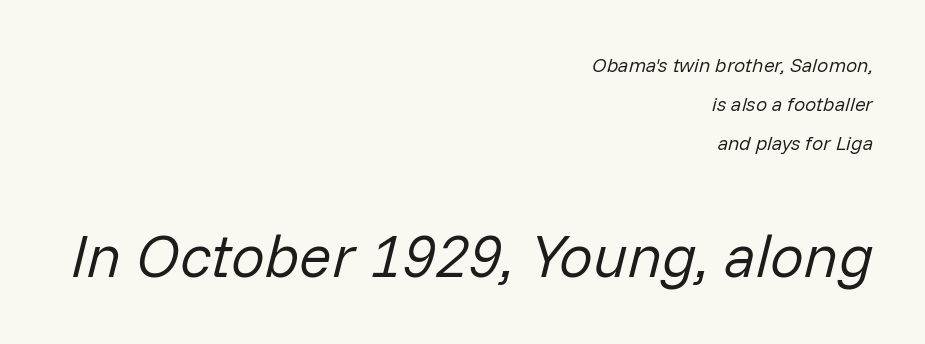
Leading is clearly above the norm, producing a sparse column. If you squint, the bottom block still reads clearly — it's the larger of the two. Standard letterfit; no display-style spreading of the glyphs. Bare-footed words on every line. No letter is thick-stroked: the sample isn't bold. Every character sits at an angle, as italics do.
